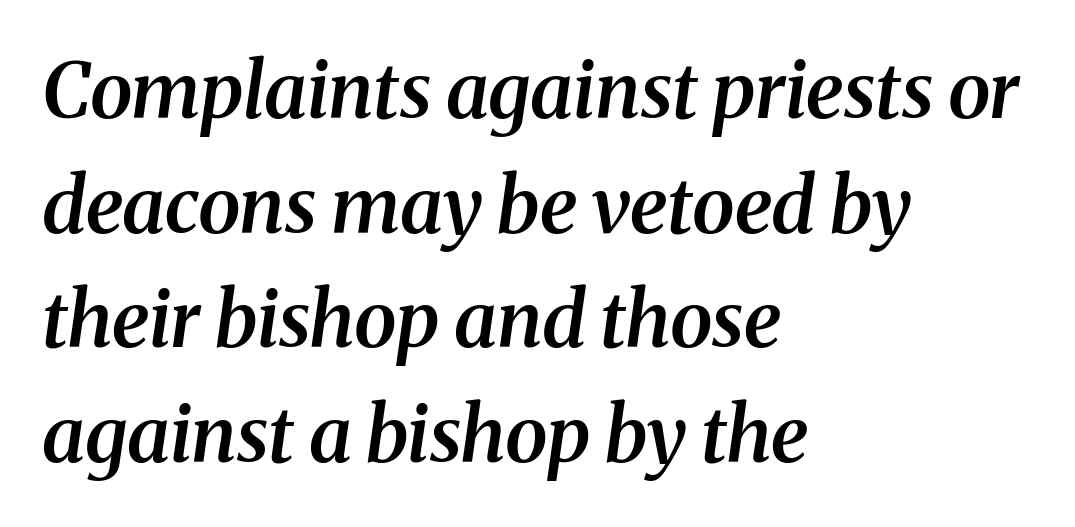
The image shows 77 px semibold serif type, italic (leaning right); set left-aligned, normal line spacing (1.49x), normal letter spacing, not underlined; medium stroke contrast and a medium x-height.
